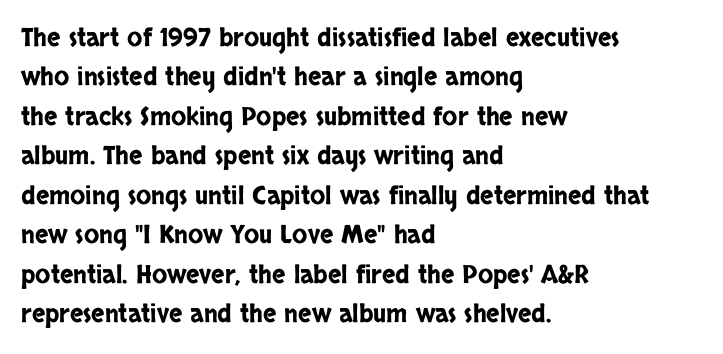
The setting favours the left margin, as ordinary paragraphs usually do. Is there any slant? The stems are plumb. A bare baseline throughout the passage. The letterforms sit shoulder to shoulder at normal distance. These lines sit exactly where default settings would place them.
